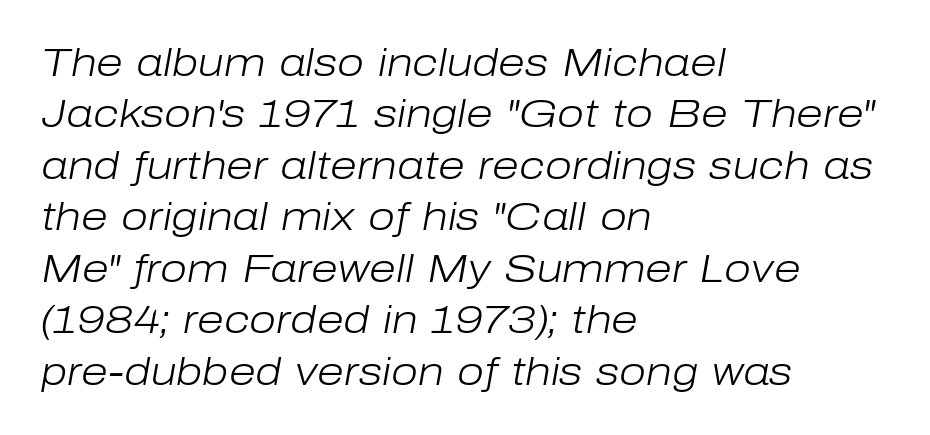
The leading is moderate, giving the passage an even texture. The zone under the glyphs is completely vacant. The font's italic variant was chosen for this text. Students, note that the glyphs here touch the page at normal intervals.
